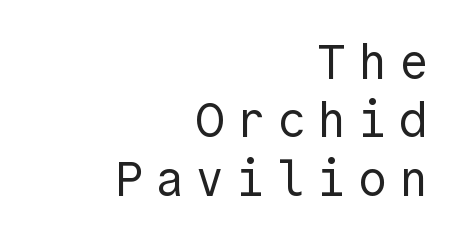
{"serif": "no", "italic": "no", "bold": "no", "weight": "regular", "width": "normal", "x_height": "medium", "underline": "no", "align": "right", "line_spacing_ratio": 1.19, "letter_spacing": "wide", "letter_spacing_em": 0.23, "glyph_px": 49}
